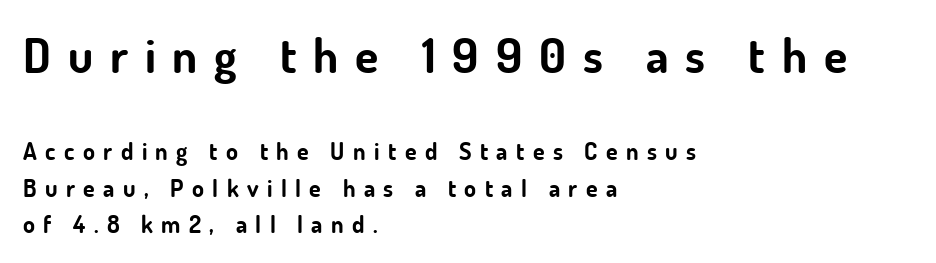
The image shows 48 px bold sans-serif type, upright; set left-aligned, normal line spacing (1.53x), unusually wide letter spacing (+0.35 em), not underlined; the first (top) block is 2.0x larger; low stroke contrast and a small x-height.
